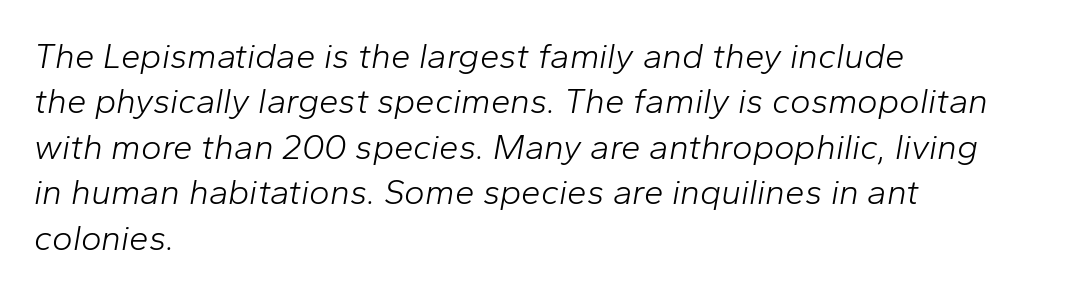
Q: Is the text bold? A: No.
Q: Is the text italic (slanted)? A: Yes, it leans right by about 10 degrees.
Q: Is the text underlined? A: No.
Q: How is the paragraph aligned? A: Left-aligned.
Q: Is the spacing between letters normal or unusually wide? A: Normal.
Q: Is the spacing between lines tight, normal or loose? A: Normal.
Q: Width (condensed, normal, or wide)? A: Normal.
Q: Stroke contrast? A: Low.
Q: x-height? A: Medium.
Q: Monospaced? A: No.
